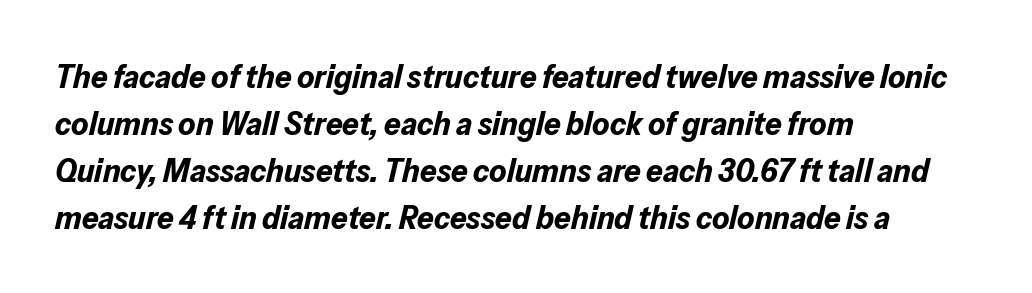
{"italic": "yes", "lean": "right", "slant_degrees": 13, "bold": "yes", "weight": "bold", "width": "normal", "stroke_contrast": "low", "x_height": "medium", "monospaced": "no", "underline": "no", "align": "left", "line_spacing": "normal", "line_spacing_ratio": 1.42, "letter_spacing": "normal", "letter_spacing_em": 0.0, "glyph_px": 33}
